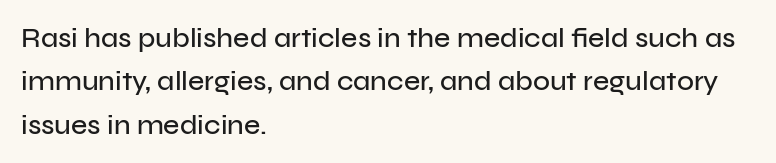
Characters remain perfectly vertical along every line. Looks like regular typesetting: each glyph gets only the width it needs. Stroke terminals: plain, sans-serif. The line-height multiplier appears to be the usual default.
